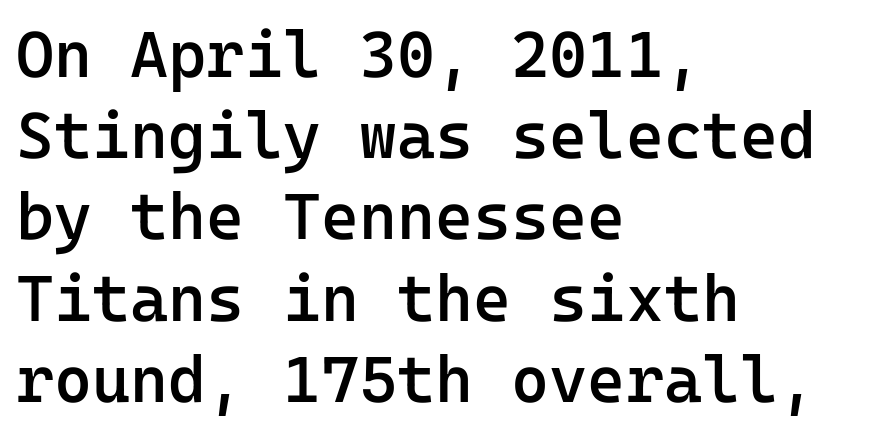
The image shows 65 px semibold sans-serif type, upright, monospaced; set left-aligned, normal line spacing (1.25x), normal letter spacing, not underlined; low stroke contrast and a medium x-height.
